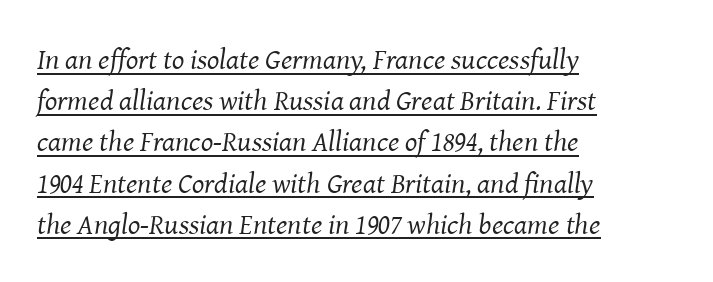
The image shows 29 px regular-weight serif type, italic (leaning right); set left-aligned, normal line spacing (1.42x), normal letter spacing, underlined; medium stroke contrast and a medium x-height.
